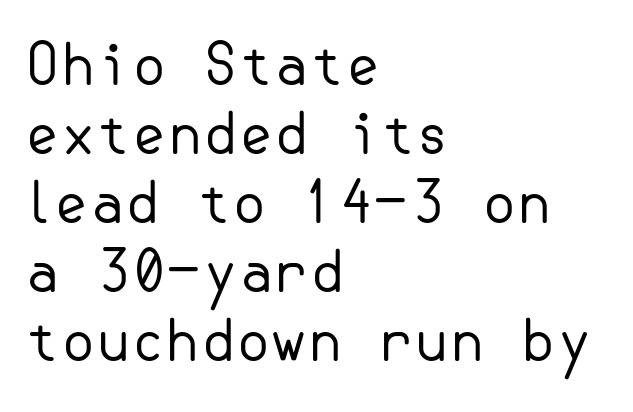
Quick note: not italic, upright. The zone under the glyphs is completely vacant. The face used here is a sans, in the tradition of grotesques and geometrics. Students, note that the glyphs here touch the page at normal intervals. These lines stack with their left ends in a neat column.
